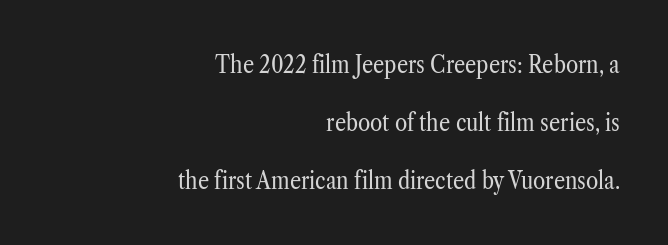
Heft: none added — not bold. Beneath every word, the page is bare. Is the letter spacing exaggerated? No — it looks like the ordinary default. Notice how the passage keeps a crisp vertical edge on the right only. Italic: no, the glyphs are upright roman.
